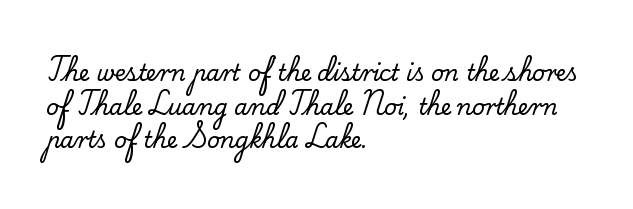
The image shows 22 px text type; set left-aligned, normal line spacing (1.53x), normal letter spacing, not underlined.
